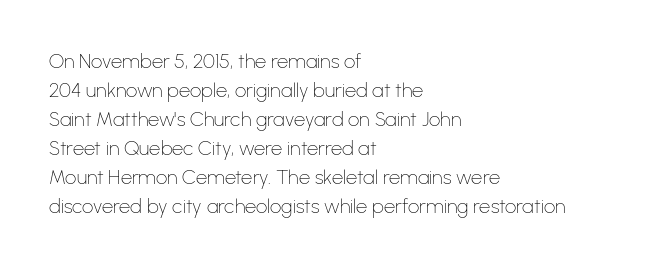
{"italic": "no", "bold": "no", "underline": "no", "align": "left", "line_spacing": "normal", "line_spacing_ratio": 1.45, "letter_spacing": "normal", "letter_spacing_em": 0.0, "glyph_px": 20}
